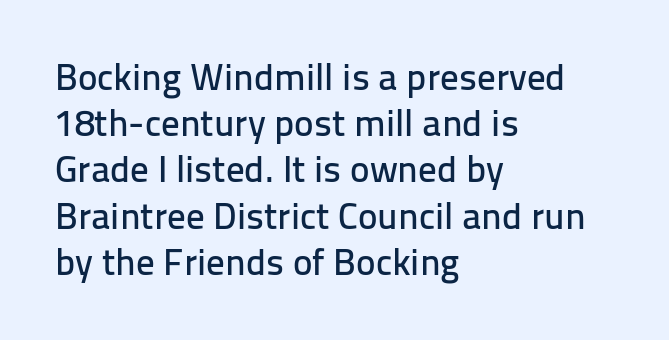
The image shows 37 px sans-serif type, upright; set left-aligned, normal line spacing (1.25x), normal letter spacing, not underlined; low stroke contrast and a medium x-height.
